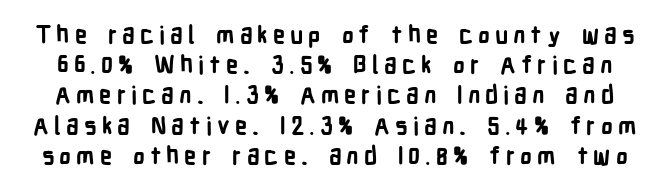
The image shows 24 px bold type, upright; set normal line spacing (1.26x), unusually wide letter spacing (+0.21 em), not underlined.
